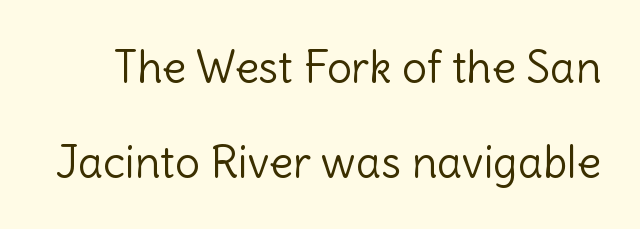
The image shows 44 px light sans-serif type, upright; set loose line spacing (2.15x), normal letter spacing, not underlined; a medium x-height.
